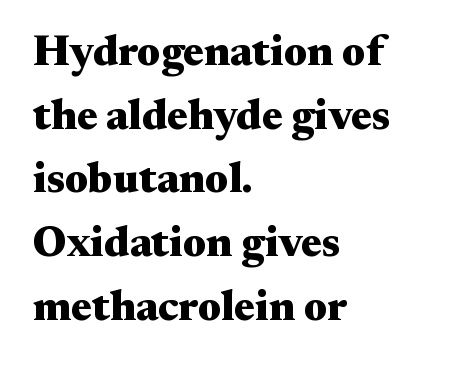
The image shows 43 px heavy, wide serif type, upright; set left-aligned, normal line spacing (1.48x), normal letter spacing, not underlined; medium stroke contrast and a small x-height.
